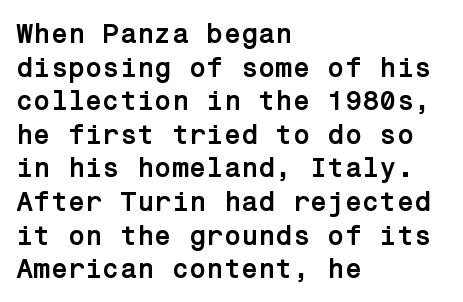
The font is running at its bold setting. Decoration check: the copy has no underline. Style check: upright. The passage is arranged the way most books set body copy — flush left. This is sans-serif lettering, the kind often seen on screens and signage.
